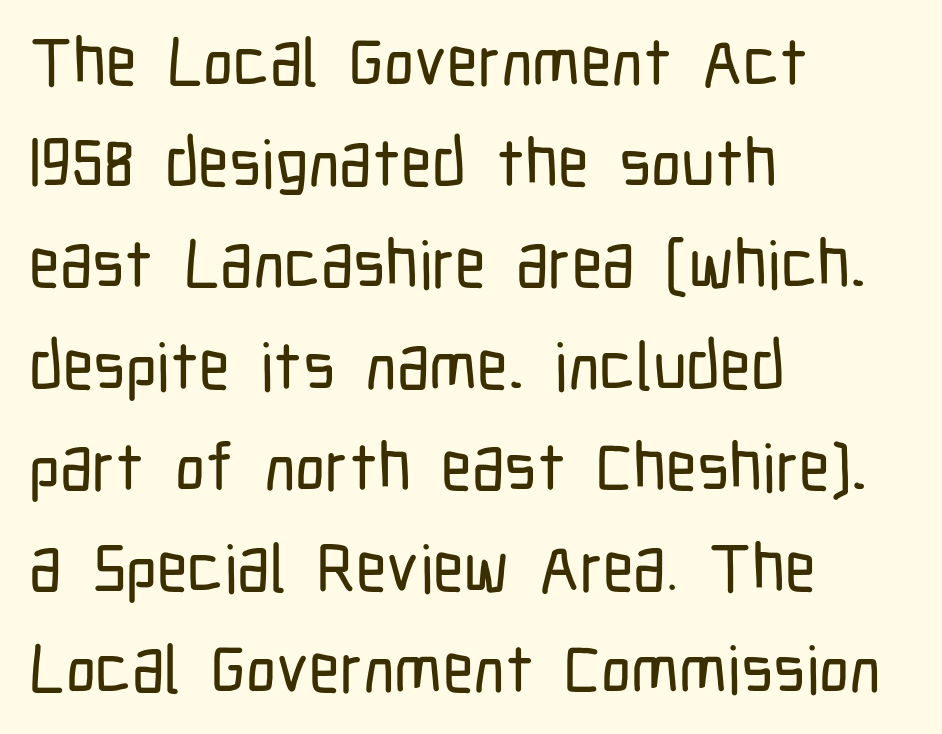
Q: Is the text italic (slanted)? A: No, it is upright.
Q: Is the typeface a serif or a sans-serif typeface? A: Sans-serif.
Q: Is the text underlined? A: No.
Q: How is the paragraph aligned? A: Left-aligned.
Q: Is the spacing between letters normal or unusually wide? A: Normal.
Q: Is the spacing between lines tight, normal or loose? A: Normal.
Q: Width (condensed, normal, or wide)? A: Condensed.
Q: Stroke contrast? A: Low.
Q: x-height? A: Medium.
Q: Monospaced? A: No.
